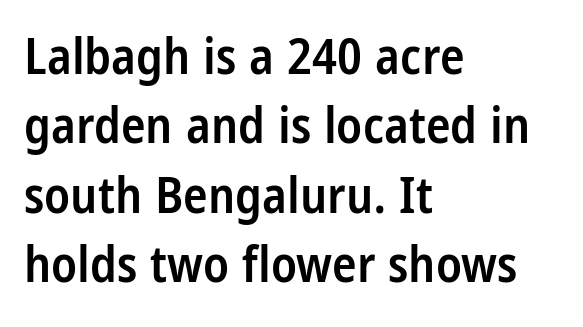
{"serif": "no", "italic": "no", "bold": "semi", "weight": "semibold", "width": "condensed", "stroke_contrast": "low", "x_height": "large", "monospaced": "no", "underline": "no", "align": "left", "line_spacing": "normal", "line_spacing_ratio": 1.36, "letter_spacing": "normal", "letter_spacing_em": 0.0, "glyph_px": 51}
